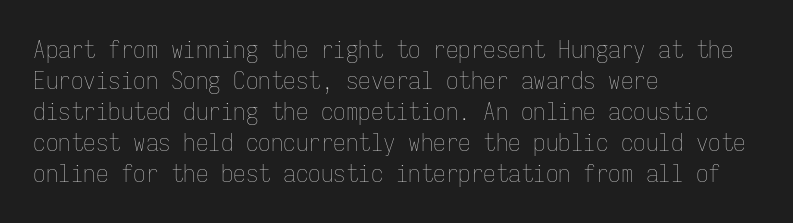
{"italic": "no", "bold": "no", "underline": "no", "align": "left", "line_spacing_ratio": 1.24, "letter_spacing": "normal", "letter_spacing_em": 0.0, "glyph_px": 25}
